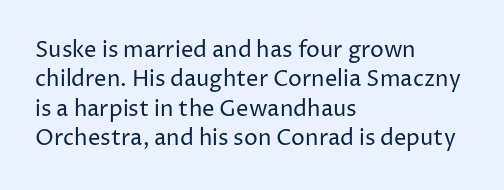
{"italic": "no", "bold": "no", "underline": "no", "align": "left", "line_spacing": "normal", "line_spacing_ratio": 1.34, "letter_spacing": "normal", "letter_spacing_em": 0.0, "glyph_px": 22}
